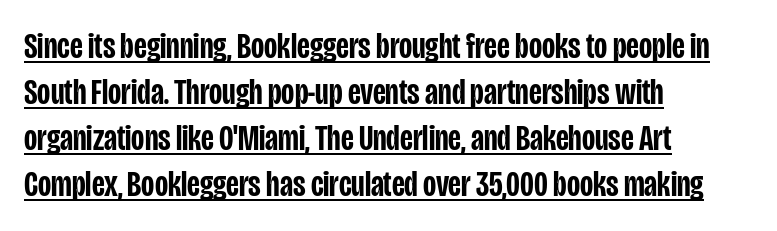
Spacing verdict: proportional, widths tailored to each character. Every character sits straight up, as roman type does. Has an underline been added? It has. Which margin do the lines hug? The left one — the right edge is uneven. This rendering leaves character spacing at its baseline value.
